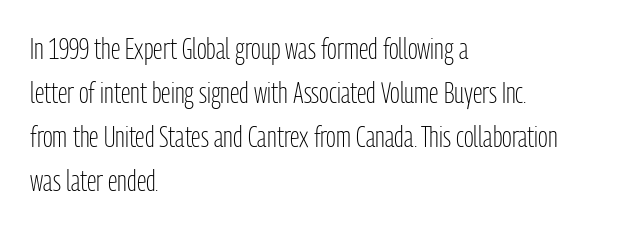
The image shows 29 px light, condensed sans-serif type, upright; set left-aligned, normal line spacing (1.52x), normal letter spacing, not underlined; low stroke contrast and a medium x-height.
